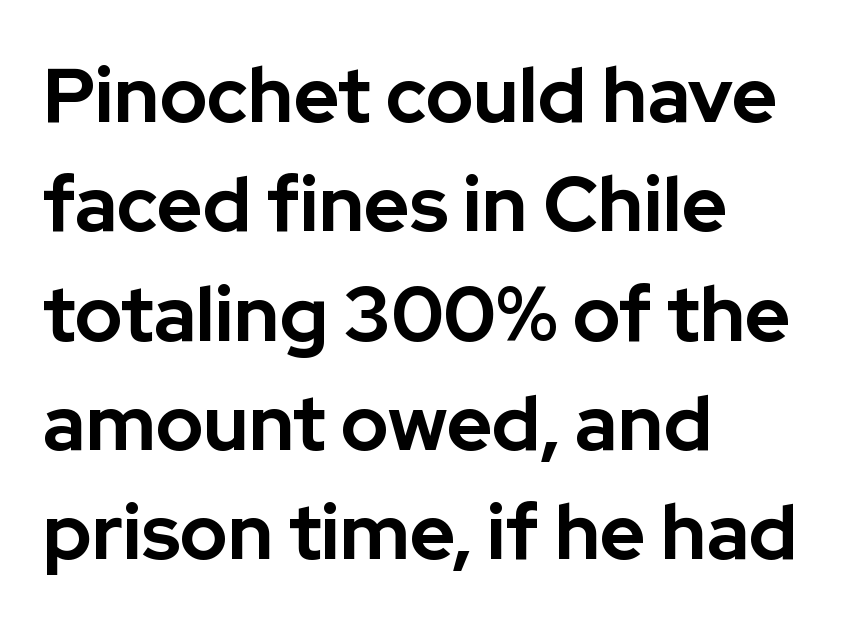
Upright lettering throughout. Classification — sans serif. The letters advance in unequal steps, a hallmark of proportional type. Spacing between characters is what you'd get straight out of the box. Leftover space on each line is placed entirely after the last word.
